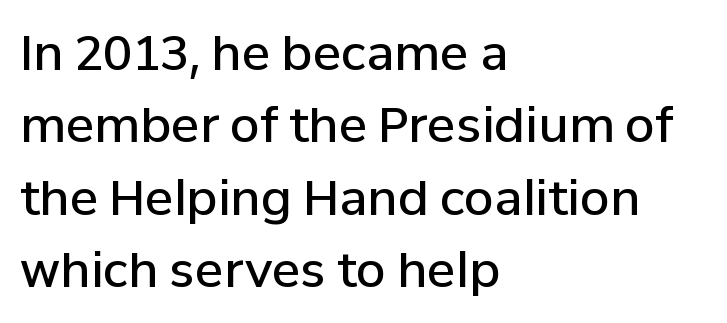
The image shows 48 px semibold sans-serif type, upright; set left-aligned, normal line spacing (1.51x), normal letter spacing, not underlined; low stroke contrast and a medium x-height.
